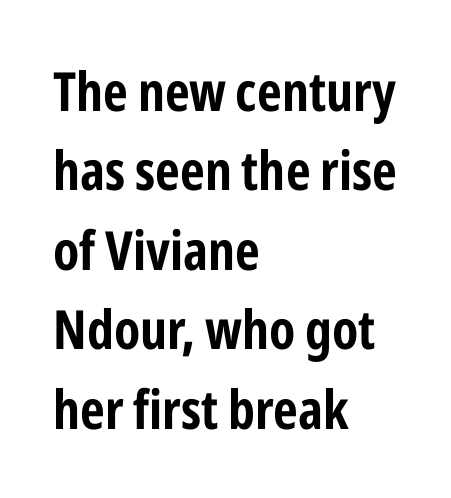
These lines carry a lot of weight — the face is fully bold. Observe the ordinary spacing: letters are neighbours, not strangers. The letters advance in unequal steps, a hallmark of proportional type. Words float on clear page, feet unadorned. Normally led — the rows are evenly, conventionally spaced.
